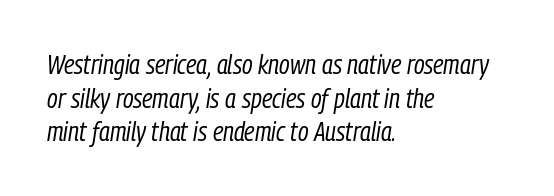
Q: Is the text bold? A: No.
Q: Is the text italic (slanted)? A: Yes, it leans right by about 9 degrees.
Q: Is the text underlined? A: No.
Q: How is the paragraph aligned? A: Left-aligned.
Q: Is the spacing between letters normal or unusually wide? A: Normal.
Q: Is the spacing between lines tight, normal or loose? A: Normal.
